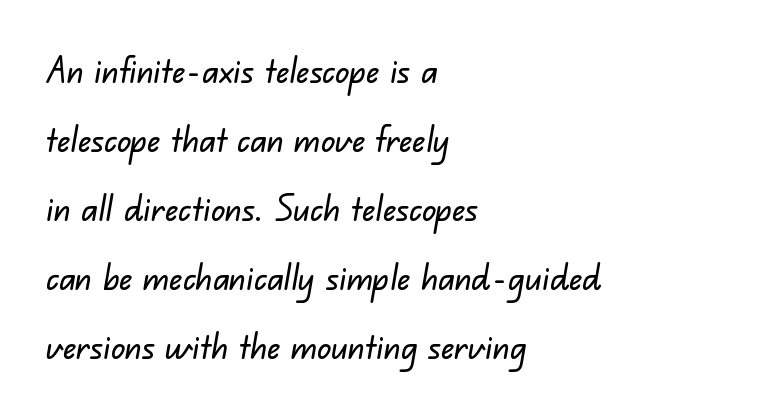
Grotesque or geometric, the face here clearly has no serifs. The text block is weighted toward the left margin, trailing off unevenly rightward. One glance says open: line gaps are wider than usual. The type is set solid horizontally, with unmodified tracking. This sample has the flowing, uneven cadence of proportional lettering. Glance below the letters and you will spot only blank space.
